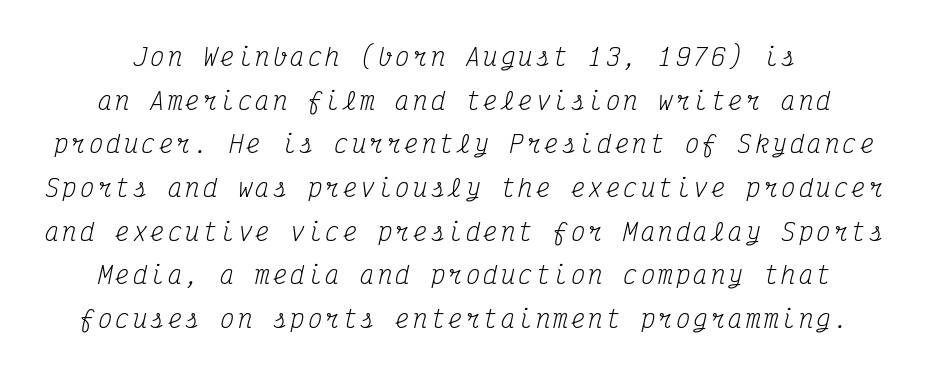
Q: Is the text bold? A: No.
Q: Is the text italic (slanted)? A: Yes, it leans right by about 12 degrees.
Q: Is the text underlined? A: No.
